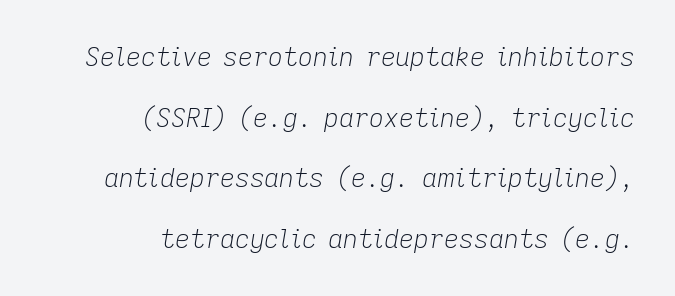
Q: Is the text bold? A: No.
Q: Is the text italic (slanted)? A: Yes, it leans right by about 9 degrees.
Q: Is the text underlined? A: No.
Q: How is the paragraph aligned? A: Right-aligned.
Q: Is the spacing between letters normal or unusually wide? A: Normal.
Q: Is the spacing between lines tight, normal or loose? A: Loose.
